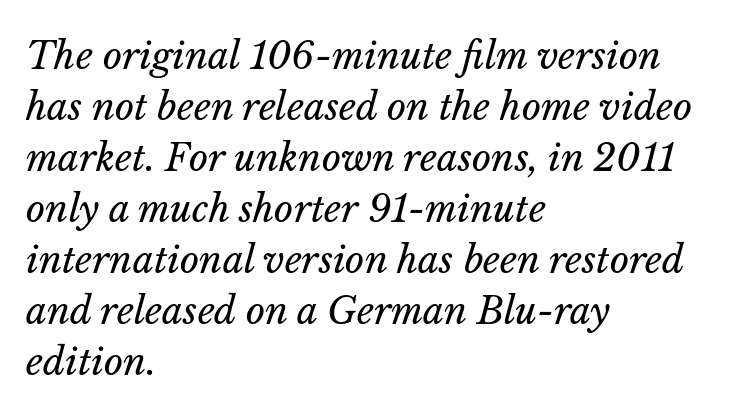
Q: Is the text bold? A: No.
Q: Is the text italic (slanted)? A: Yes, it leans right by about 14 degrees.
Q: Is the text underlined? A: No.
Q: How is the paragraph aligned? A: Left-aligned.
Q: Is the spacing between letters normal or unusually wide? A: Normal.
Q: Is the spacing between lines tight, normal or loose? A: Normal.
Q: Width (condensed, normal, or wide)? A: Normal.
Q: Stroke contrast? A: Low.
Q: x-height? A: Medium.
Q: Monospaced? A: No.
